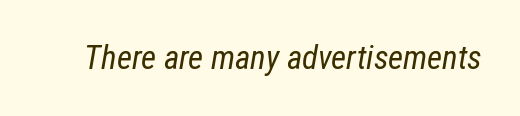
Q: Is the text bold? A: No.
Q: Is the text italic (slanted)? A: Yes, it leans right by about 12 degrees.
Q: Is the text underlined? A: No.
Q: Is the spacing between letters normal or unusually wide? A: Normal.
Q: Width (condensed, normal, or wide)? A: Condensed.
Q: Stroke contrast? A: Low.
Q: x-height? A: Medium.
Q: Monospaced? A: No.
